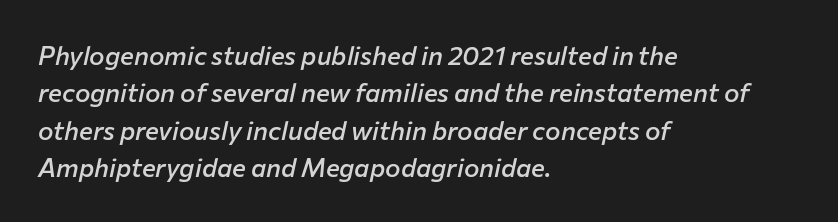
Q: Is the text bold? A: Semi-bold.
Q: Is the text italic (slanted)? A: Yes, it leans right by about 12 degrees.
Q: Is the text underlined? A: No.
Q: How is the paragraph aligned? A: Left-aligned.
Q: Is the spacing between letters normal or unusually wide? A: Normal.
Q: Is the spacing between lines tight, normal or loose? A: Normal.
